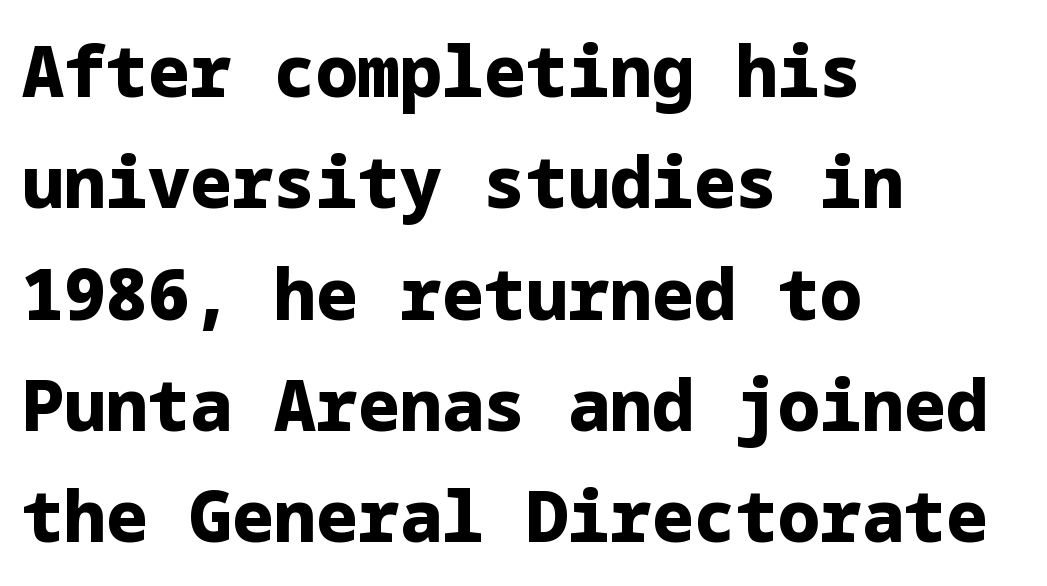
Nothing sits at the stroke ends, so this counts as sans-serif. Horizontally, the lines are justified to the leading edge only. Decoration check: the copy has no underline. How would I describe the line gaps? Plain and ordinary.
